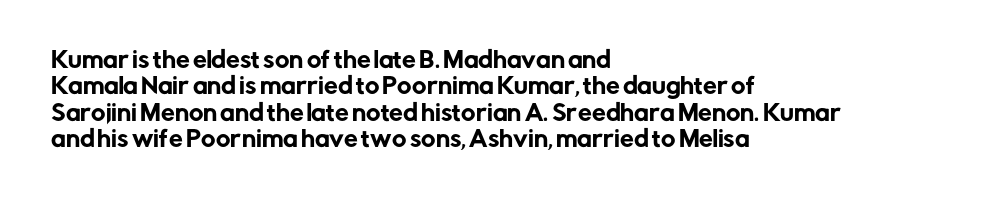
Q: Is the text italic (slanted)? A: No, it is upright.
Q: Is the text underlined? A: No.
Q: How is the paragraph aligned? A: Left-aligned.
Q: Is the spacing between letters normal or unusually wide? A: Normal.
